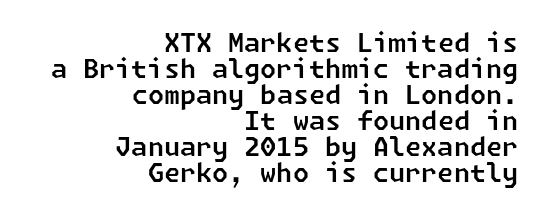
The image shows 26 px text type; set right-aligned, tight line spacing (1.0x), normal letter spacing, not underlined.
